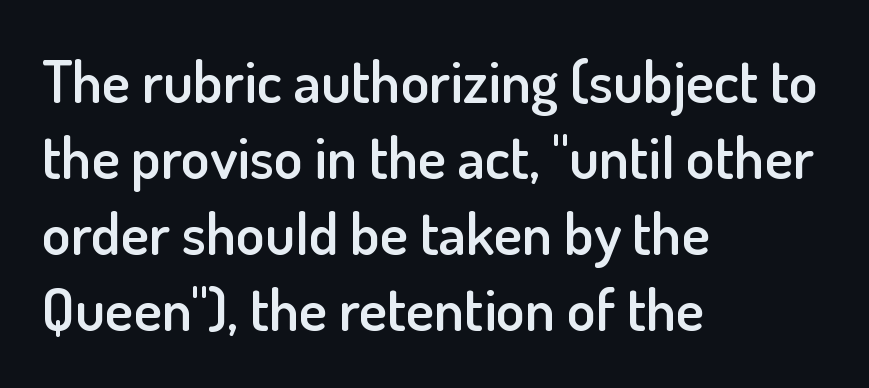
{"serif": "no", "italic": "no", "bold": "semi", "weight": "semibold", "width": "normal", "stroke_contrast": "low", "x_height": "small", "monospaced": "no", "underline": "no", "align": "left", "line_spacing": "normal", "line_spacing_ratio": 1.29, "letter_spacing": "normal", "letter_spacing_em": 0.0, "glyph_px": 59}
